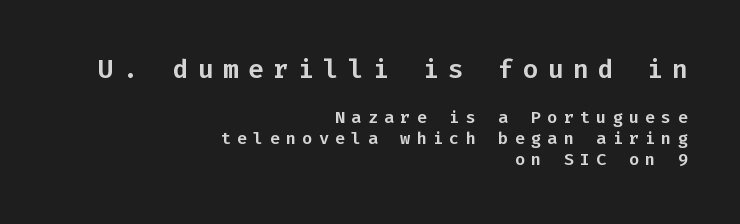
Q: Is the text italic (slanted)? A: No, it is upright.
Q: Is the text underlined? A: No.
Q: How is the paragraph aligned? A: Right-aligned.
Q: Is the spacing between letters normal or unusually wide? A: Unusually wide.
Q: Is the spacing between lines tight, normal or loose? A: Normal.
Q: Which block of text is set in a larger size, the first (top) or the second (bottom)? A: The first (top) one.
